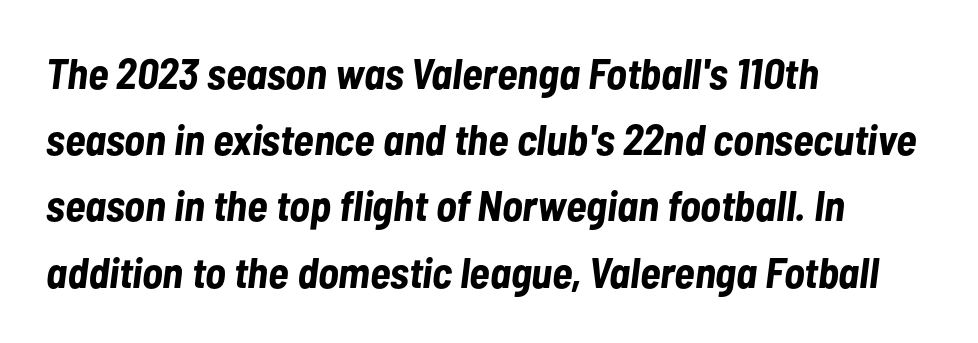
The passage shown is emphatically bold. Note the varied advance widths — an 'i' is clearly narrower than an 'm'. You can tell it's italic because the verticals aren't actually vertical. Normally led — the rows are evenly, conventionally spaced.
